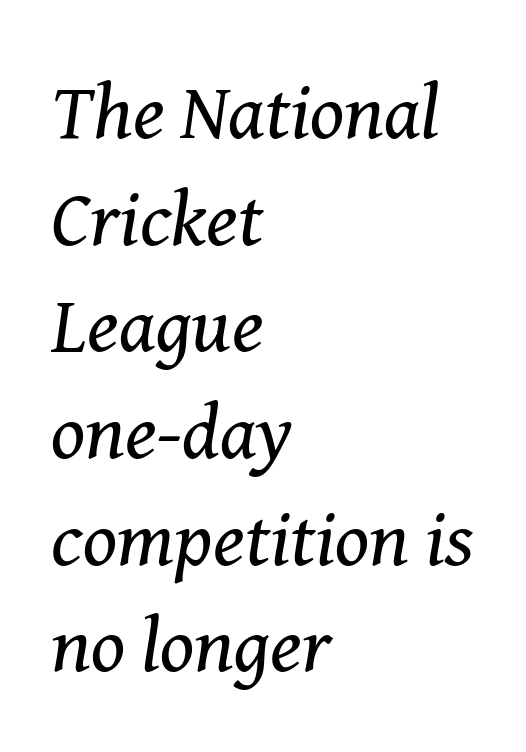
Decoration check: the copy has no underline. The gaps between neighbouring characters are ordinary and unremarkable. Observe the lean: these are italic letterforms. Character widths vary here, with narrow letters taking less room than wide ones.
